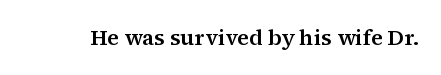
The image shows 22 px text type, upright; set normal letter spacing, not underlined.
